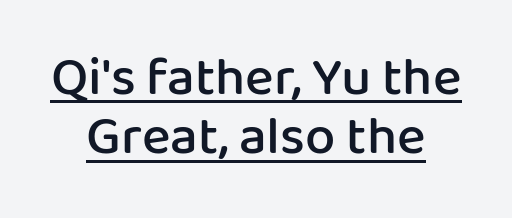
The image shows 54 px semibold sans-serif type, upright; set centered, tight line spacing (1.1x), normal letter spacing, underlined; low stroke contrast and a medium x-height.
